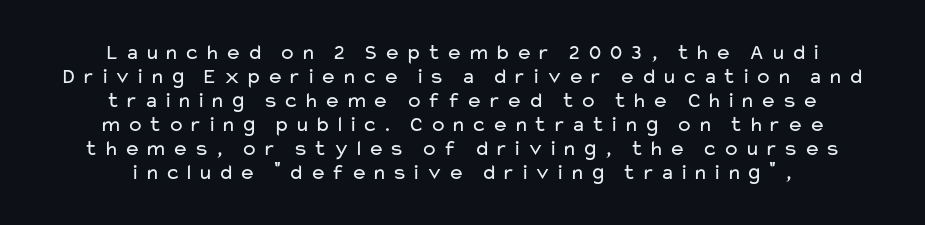
{"italic": "no", "bold": "no", "underline": "no", "align": "center", "line_spacing": "tight", "line_spacing_ratio": 1.09, "letter_spacing": "wide", "letter_spacing_em": 0.23, "glyph_px": 22}
